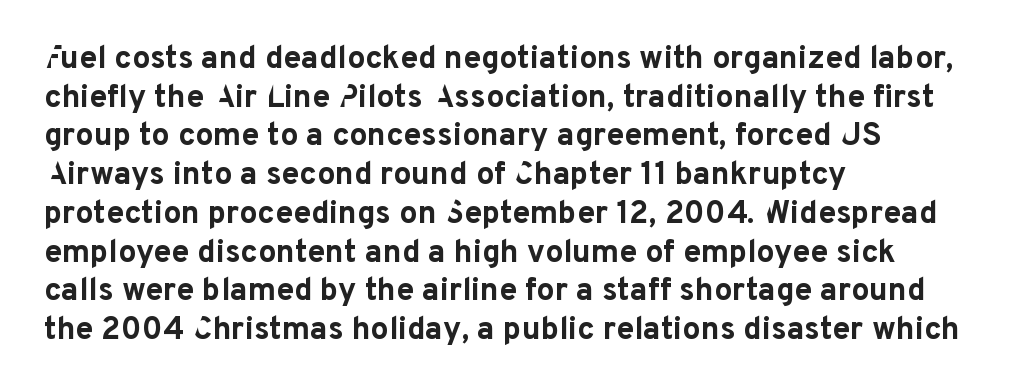
These lines are rendered in a variable-pitch font. Horizontally, the lines are justified to the leading edge only. This is the regular roman posture of the typeface. Strong, thick strokes mark this as bold type. The line texture is even and compact thanks to regular tracking. This sample uses a sans-serif face.
